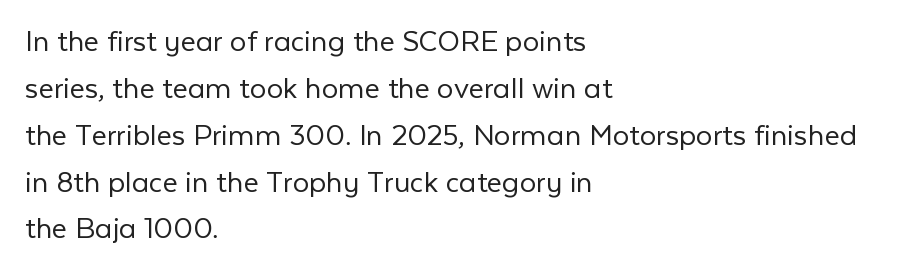
The image shows 33 px light sans-serif type, upright; set left-aligned, normal line spacing (1.42x), normal letter spacing, not underlined; low stroke contrast and a medium x-height.
